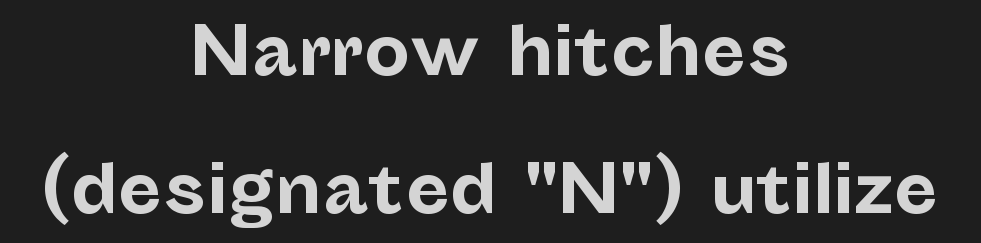
{"serif": "no", "italic": "no", "bold": "yes", "weight": "bold", "width": "normal", "stroke_contrast": "low", "x_height": "medium", "monospaced": "no", "underline": "no", "align": "center", "line_spacing": "loose", "line_spacing_ratio": 2.12, "letter_spacing": "normal", "letter_spacing_em": 0.0, "glyph_px": 65}
